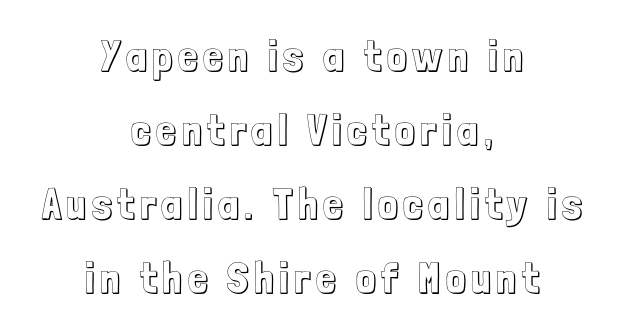
{"italic": "no", "width": "condensed", "x_height": "medium", "monospaced": "no", "underline": "no", "align": "center", "line_spacing_ratio": 1.72, "glyph_px": 43}
